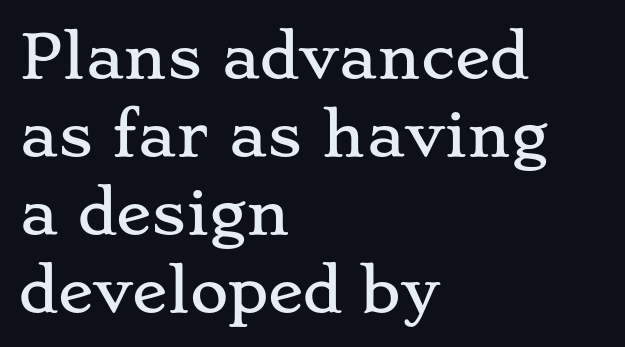
{"serif": "yes", "italic": "no", "width": "wide", "stroke_contrast": "low", "x_height": "small", "monospaced": "no", "underline": "no", "align": "left", "line_spacing": "normal", "line_spacing_ratio": 1.32, "letter_spacing": "normal", "letter_spacing_em": 0.0, "glyph_px": 59}
